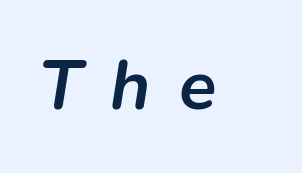
Glyph-to-glyph distance is far greater than everyday printed text. Notice how the stems are inclined rather than vertical — that's the hallmark of italics. Varying glyph widths throughout — classic text-font behaviour. Has an underline been added? It has not. Its strokes are broad and dark, the hallmark of bold type.
